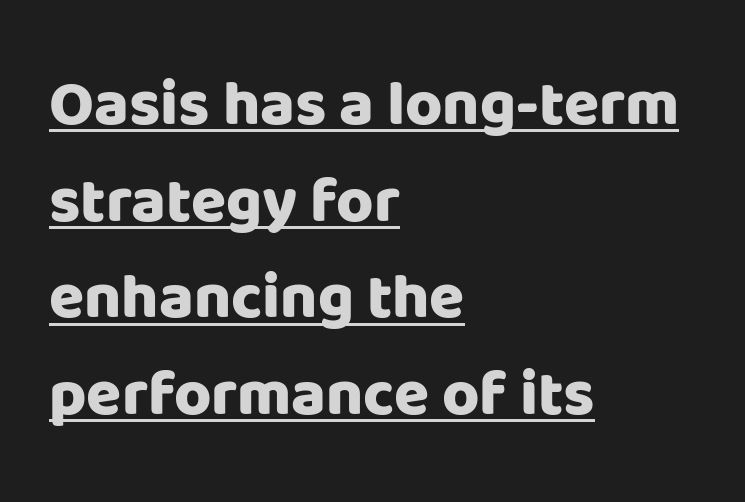
Tall strokes in this sample are plumb rather than angled. This rendering employs a face without finishing strokes, i.e., a sans-serif. The characters look thick and weighty, a clear bold. Note the varied advance widths — an 'i' is clearly narrower than an 'm'. Leftover space on each line is placed entirely after the last word. Is there much room between lines? A standard amount, neither cramped nor airy.
